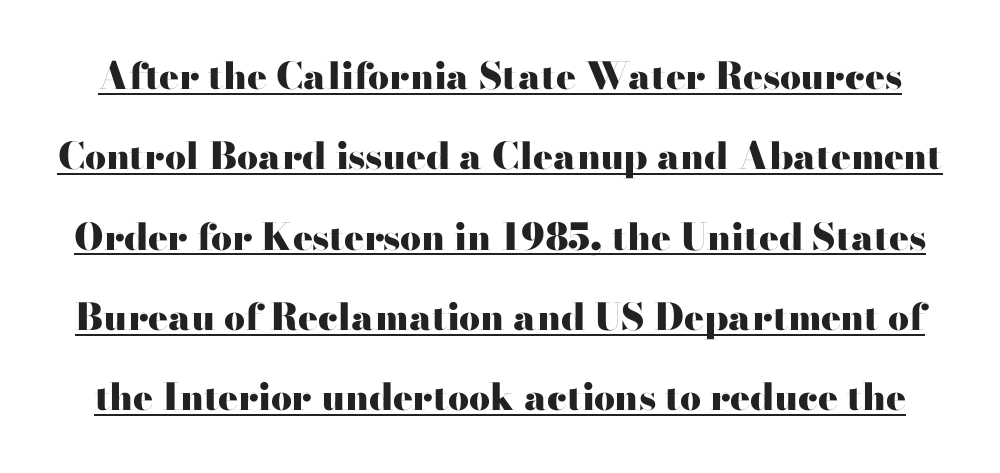
Q: Is the text bold? A: Yes.
Q: Is the text italic (slanted)? A: No, it is upright.
Q: Is the typeface a serif or a sans-serif typeface? A: Serif.
Q: Is the text underlined? A: Yes.
Q: Is the spacing between letters normal or unusually wide? A: Normal.
Q: Is the spacing between lines tight, normal or loose? A: Loose.
Q: Width (condensed, normal, or wide)? A: Wide.
Q: Stroke contrast? A: High.
Q: x-height? A: Small.
Q: Monospaced? A: No.
